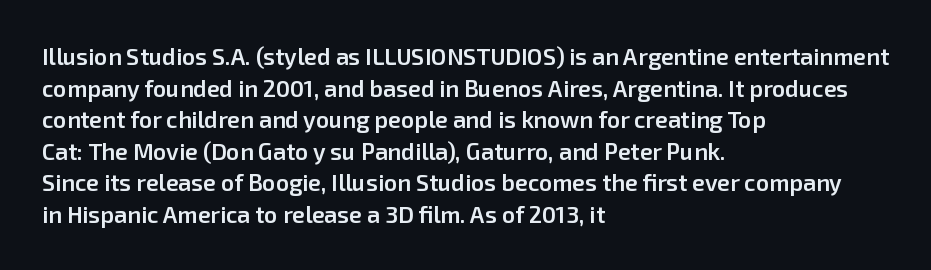
Ordinary non-slanted type is in use. This sample is left-justified, so line endings fall wherever the words run out. The letters sit at their default tracking, neither squeezed nor spread. Descenders are the only things crossing below the line.
